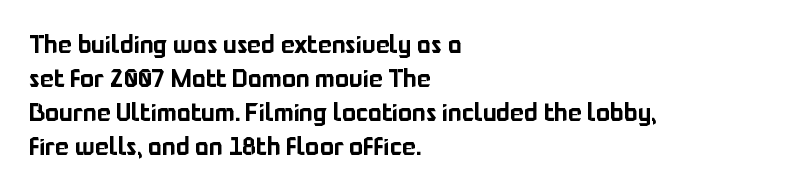
The image shows 26 px text type, upright; set left-aligned, normal line spacing (1.31x), normal letter spacing, not underlined.
